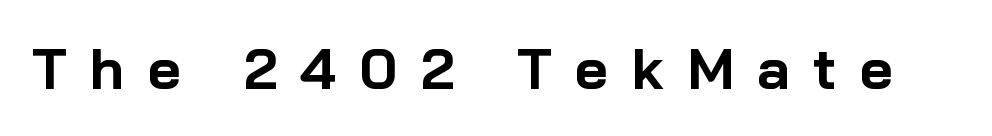
Q: Is the text bold? A: Yes.
Q: Is the text italic (slanted)? A: No, it is upright.
Q: Is the typeface a serif or a sans-serif typeface? A: Sans-serif.
Q: Is the text underlined? A: No.
Q: Is the spacing between letters normal or unusually wide? A: Unusually wide.
Q: Width (condensed, normal, or wide)? A: Normal.
Q: Stroke contrast? A: Low.
Q: x-height? A: Medium.
Q: Monospaced? A: No.
